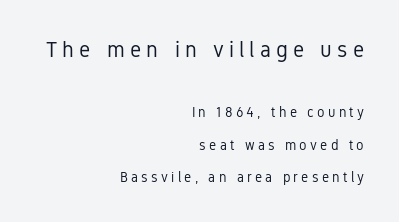
The image shows 22 px text type, upright; set right-aligned, loose line spacing (2.31x), unusually wide letter spacing (+0.23 em), not underlined; the first (top) block is 1.57x larger.
